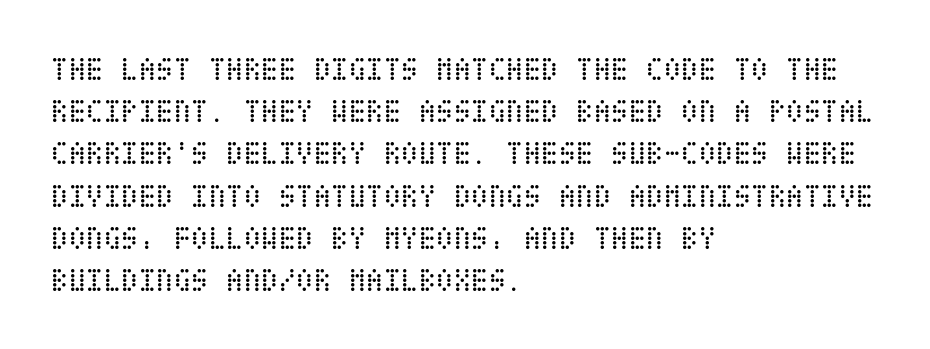
The image shows 32 px regular-weight, condensed type, upright; set left-aligned, normal line spacing (1.32x), normal letter spacing, not underlined; low stroke contrast and a large x-height.
